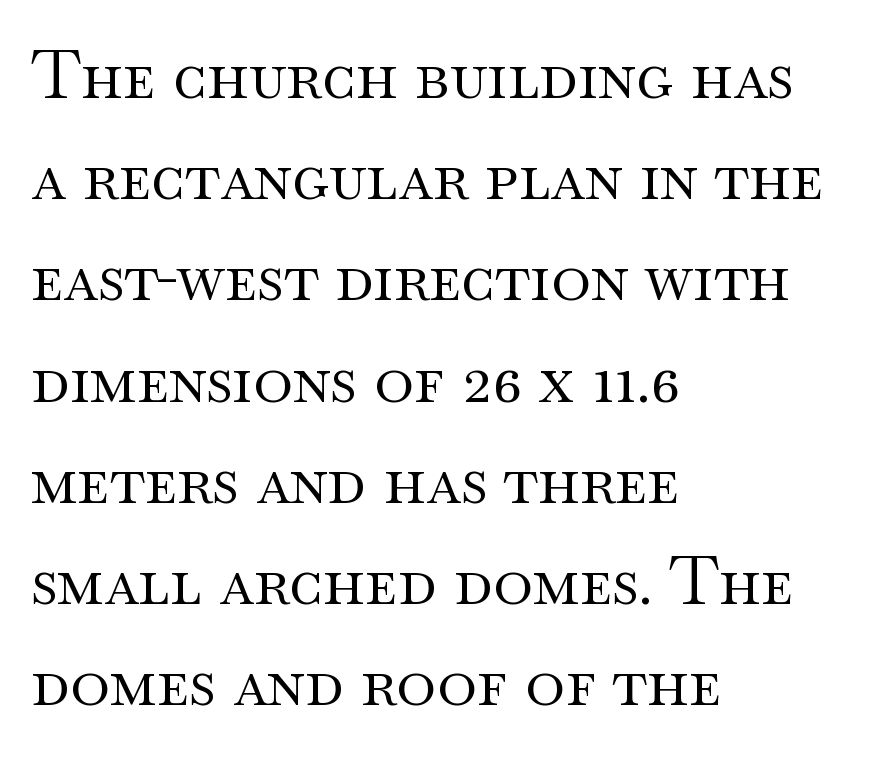
The image shows 67 px regular-weight, wide serif type, upright; set left-aligned, normal line spacing (1.51x), normal letter spacing, not underlined; medium stroke contrast and a small x-height.
